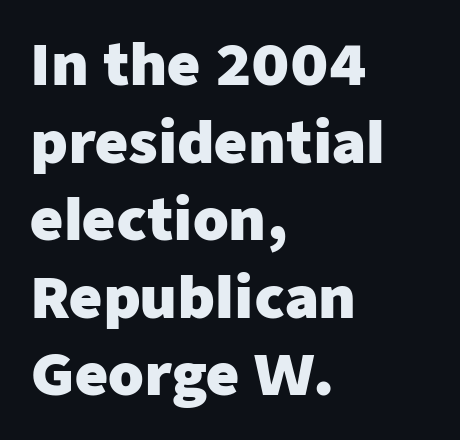
The image shows 57 px heavy sans-serif type, upright; set left-aligned, normal line spacing (1.36x), normal letter spacing, not underlined; low stroke contrast and a medium x-height.
